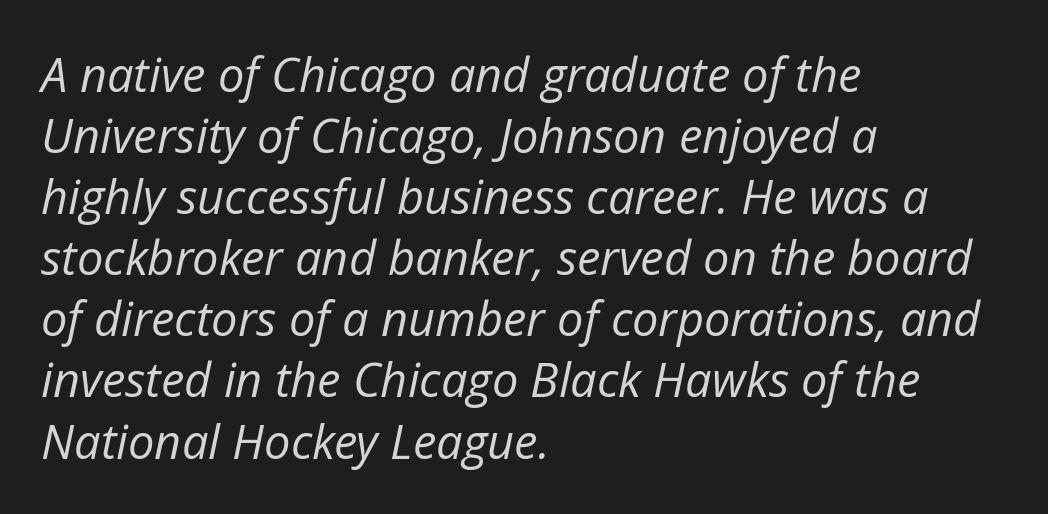
{"italic": "yes", "lean": "right", "slant_degrees": 12, "bold": "no", "weight": "regular", "width": "normal", "stroke_contrast": "low", "x_height": "medium", "monospaced": "no", "underline": "no", "align": "left", "line_spacing": "normal", "line_spacing_ratio": 1.3, "letter_spacing": "normal", "letter_spacing_em": 0.0, "glyph_px": 47}
